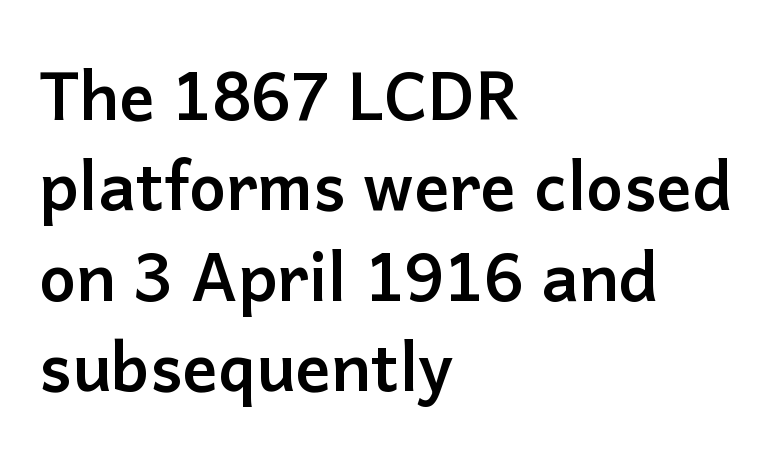
The image shows 66 px semibold sans-serif type, upright; set left-aligned, normal line spacing (1.37x), normal letter spacing, not underlined; low stroke contrast and a medium x-height.
